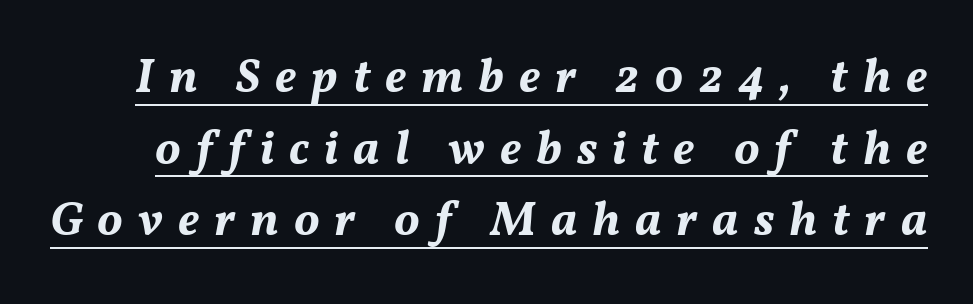
The image shows 48 px bold type, italic (leaning right); set normal line spacing (1.49x), unusually wide letter spacing (+0.31 em), underlined; medium stroke contrast and a medium x-height.
